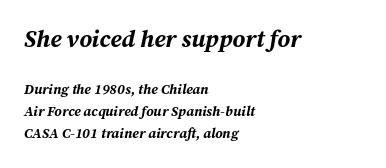
Q: Is the text bold? A: Yes.
Q: Is the text italic (slanted)? A: Yes, it leans right by about 12 degrees.
Q: Is the text underlined? A: No.
Q: How is the paragraph aligned? A: Left-aligned.
Q: Is the spacing between letters normal or unusually wide? A: Normal.
Q: Is the spacing between lines tight, normal or loose? A: Normal.
Q: Which block of text is set in a larger size, the first (top) or the second (bottom)? A: The first (top) one.
